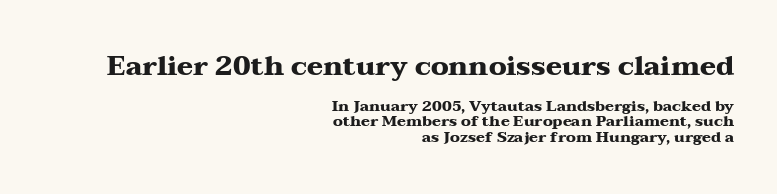
The passage is arranged like a letterhead date or caption credit — flush right. Tracking here is standard; glyphs follow each other at the usual distance. This sample trades vertical openness for compactness between lines. As a designer I'd log this as weight 700, bold. Nobody drew a line under any word here. Typesetter's note — upper block bumped up in size, lower block left smaller.
